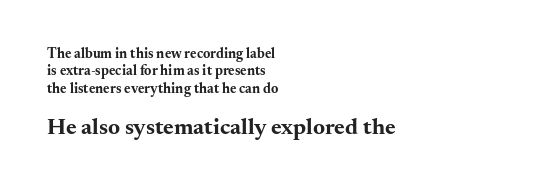
Q: Is the text bold? A: Yes.
Q: Is the text italic (slanted)? A: No, it is upright.
Q: Is the text underlined? A: No.
Q: How is the paragraph aligned? A: Left-aligned.
Q: Is the spacing between letters normal or unusually wide? A: Normal.
Q: Which block of text is set in a larger size, the first (top) or the second (bottom)? A: The second (bottom) one.
